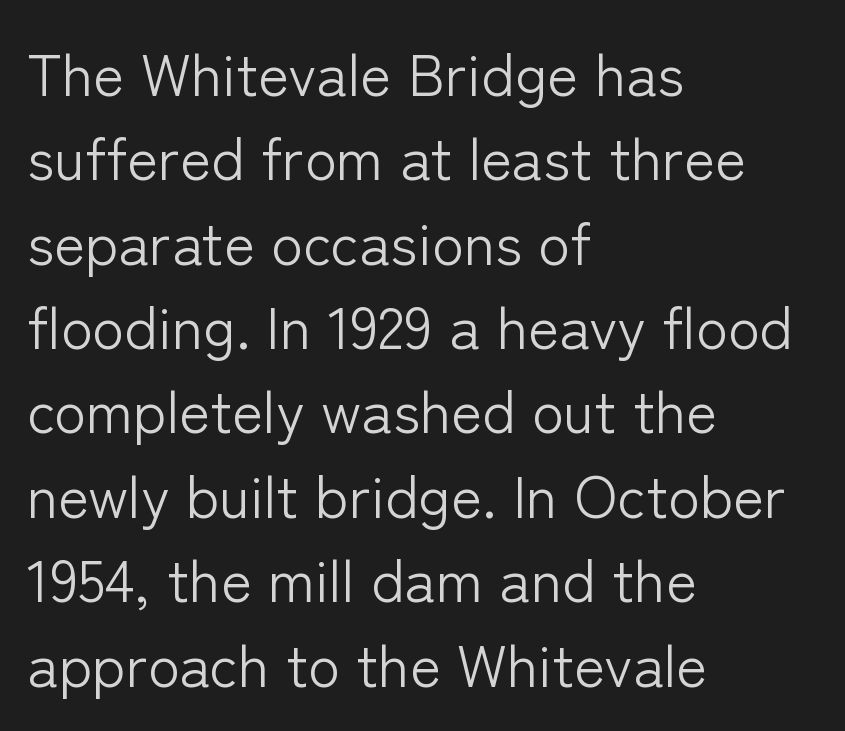
{"serif": "no", "italic": "no", "bold": "no", "weight": "light", "width": "normal", "stroke_contrast": "low", "x_height": "medium", "monospaced": "no", "underline": "no", "align": "left", "line_spacing": "normal", "line_spacing_ratio": 1.43, "letter_spacing": "normal", "letter_spacing_em": 0.0, "glyph_px": 59}
